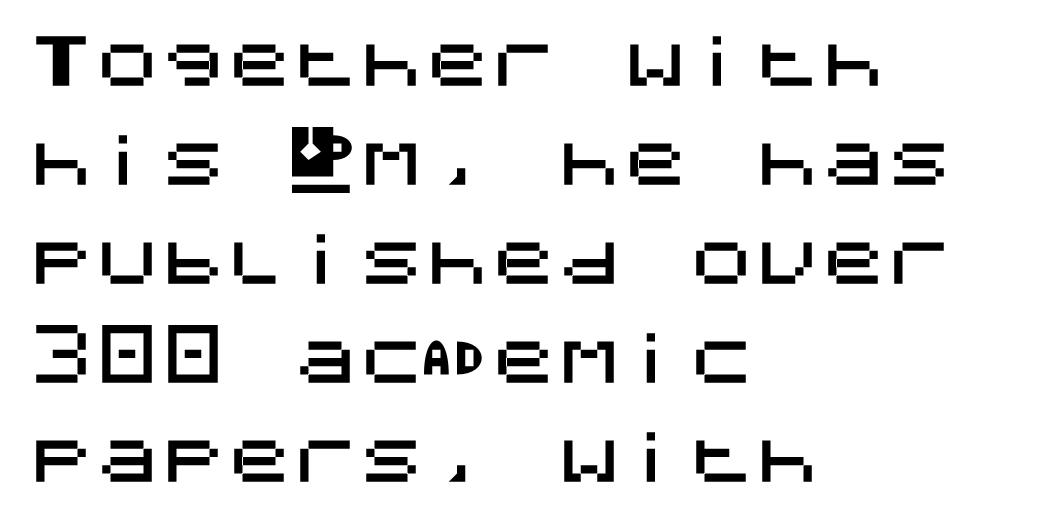
Between one letter and the next there's only the usual sliver of space. Each row of text sits above clean, open space. Alignment: flush left. If you drew a line through each stem, it would be perfectly vertical. The rendering uses a moderate line-height, typical for paragraphs.
